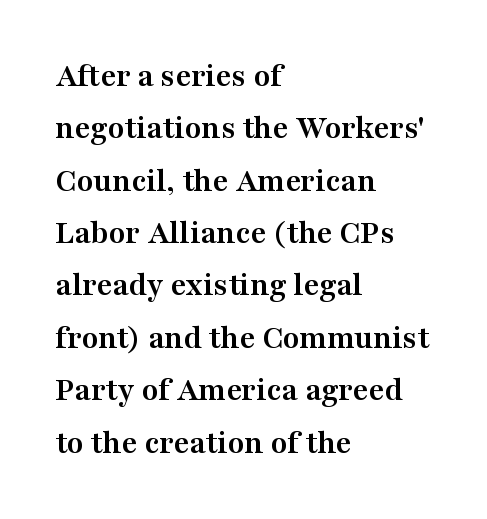
Q: Is the text bold? A: Yes.
Q: Is the text italic (slanted)? A: No, it is upright.
Q: Is the typeface a serif or a sans-serif typeface? A: Serif.
Q: Is the text underlined? A: No.
Q: How is the paragraph aligned? A: Left-aligned.
Q: Is the spacing between letters normal or unusually wide? A: Normal.
Q: Is the spacing between lines tight, normal or loose? A: Normal.
Q: Width (condensed, normal, or wide)? A: Wide.
Q: Stroke contrast? A: Medium.
Q: x-height? A: Medium.
Q: Monospaced? A: No.
